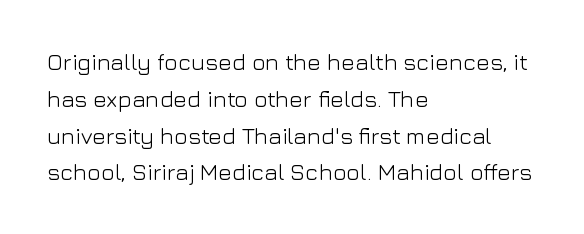
The rendering uses a moderate line-height, typical for paragraphs. The cut favours lightness, reaching ordinary text weight at its darkest. This is roman type, the default non-slanted kind. A student would call this left alignment; a typographer would say flush left, rag right. Honestly, there is no underline to notice here at all. The letterforms sit shoulder to shoulder at normal distance.
